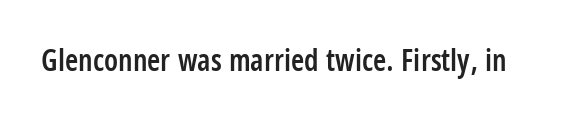
{"serif": "no", "italic": "no", "bold": "semi", "weight": "semibold", "width": "condensed", "stroke_contrast": "low", "x_height": "large", "monospaced": "no", "underline": "no", "letter_spacing": "normal", "letter_spacing_em": 0.0, "glyph_px": 30}
